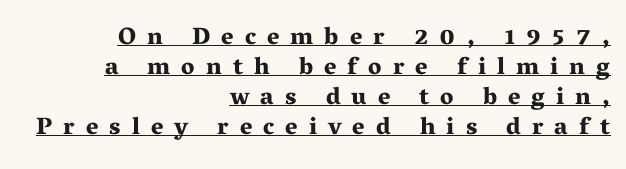
This rendering features underlined lettering. Chunky letters — that's bold for sure. These lines are set flush right with a ragged left edge. Notice how the stems are strictly vertical — no italics here. If you measured baseline to baseline, you'd find a middling distance. Does extra space separate the letters? Yes, quite a lot of it.
